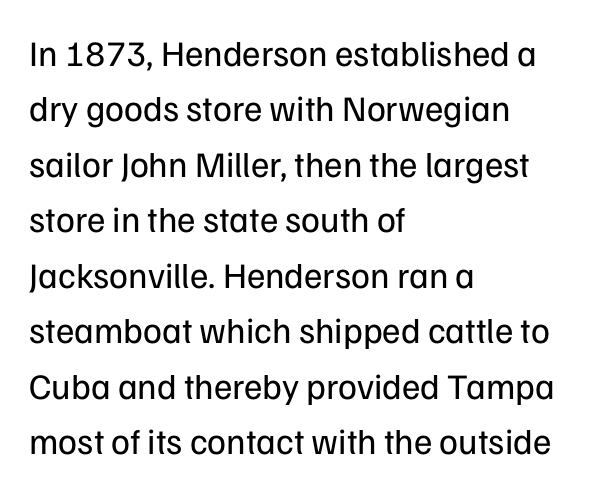
{"serif": "no", "italic": "no", "bold": "no", "weight": "regular", "width": "normal", "stroke_contrast": "low", "x_height": "medium", "monospaced": "no", "underline": "no", "align": "left", "line_spacing": "normal", "line_spacing_ratio": 1.54, "letter_spacing": "normal", "letter_spacing_em": 0.0, "glyph_px": 36}
